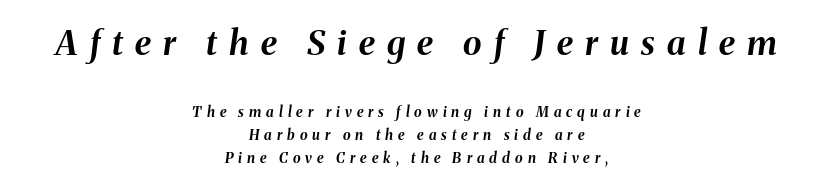
{"italic": "yes", "lean": "right", "slant_degrees": 8, "bold": "yes", "weight": "bold", "width": "normal", "stroke_contrast": "medium", "x_height": "medium", "monospaced": "no", "underline": "no", "align": "center", "line_spacing": "normal", "line_spacing_ratio": 1.62, "letter_spacing": "wide", "letter_spacing_em": 0.36, "larger_block": "first", "size_ratio": 2.43, "glyph_px": 34}
